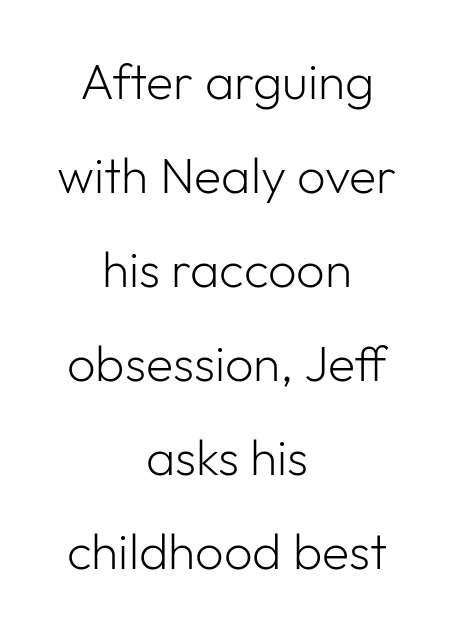
Q: Is the text bold? A: No.
Q: Is the text italic (slanted)? A: No, it is upright.
Q: Is the typeface a serif or a sans-serif typeface? A: Sans-serif.
Q: Is the text underlined? A: No.
Q: How is the paragraph aligned? A: Centered.
Q: Is the spacing between letters normal or unusually wide? A: Normal.
Q: Width (condensed, normal, or wide)? A: Normal.
Q: Stroke contrast? A: Low.
Q: x-height? A: Medium.
Q: Monospaced? A: No.
